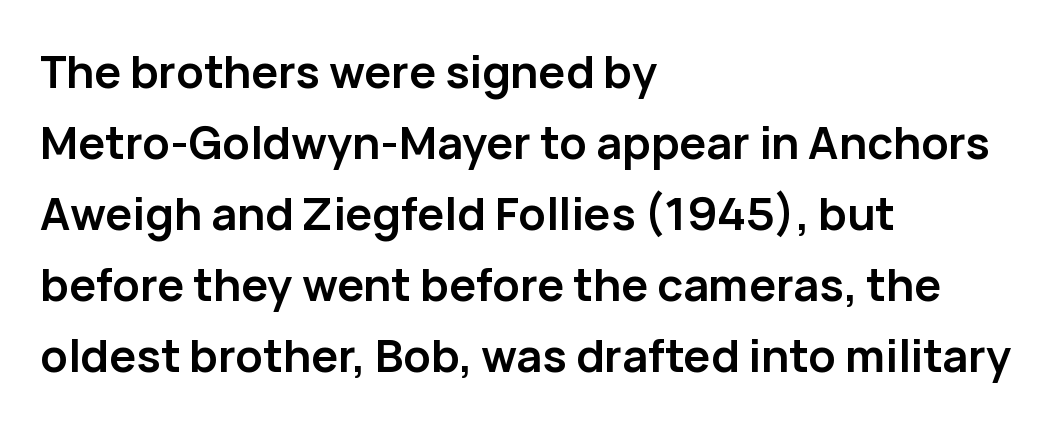
The image shows 45 px semibold sans-serif type, upright; set left-aligned, normal line spacing (1.58x), normal letter spacing, not underlined; low stroke contrast and a medium x-height.
